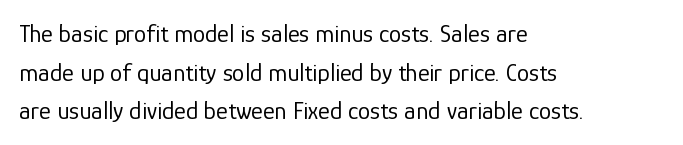
Q: Is the text bold? A: No.
Q: Is the text italic (slanted)? A: No, it is upright.
Q: Is the text underlined? A: No.
Q: How is the paragraph aligned? A: Left-aligned.
Q: Is the spacing between letters normal or unusually wide? A: Normal.
Q: Is the spacing between lines tight, normal or loose? A: Normal.
